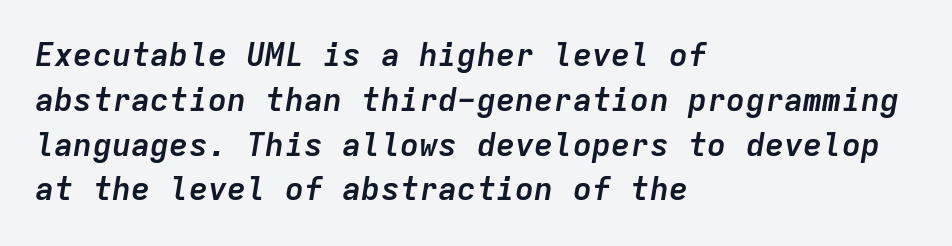
{"italic": "yes", "lean": "right", "slant_degrees": 9, "bold": "yes", "weight": "semibold", "width": "normal", "stroke_contrast": "low", "x_height": "medium", "monospaced": "yes", "underline": "no", "align": "left", "line_spacing": "normal", "line_spacing_ratio": 1.4, "letter_spacing": "normal", "letter_spacing_em": 0.0, "glyph_px": 32}
